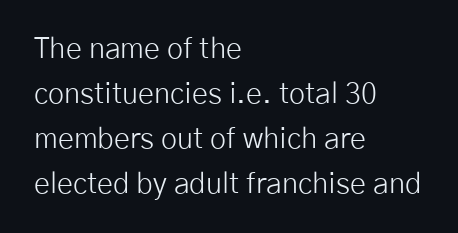
The image shows 29 px light sans-serif type, upright; set left-aligned, normal line spacing (1.55x), normal letter spacing, not underlined; low stroke contrast and a medium x-height.
